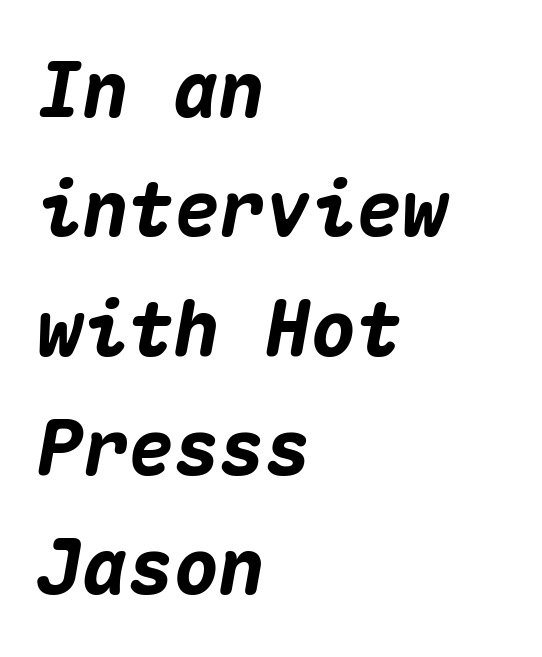
{"italic": "yes", "lean": "right", "slant_degrees": 10, "bold": "yes", "weight": "heavy", "width": "normal", "stroke_contrast": "medium", "x_height": "medium", "monospaced": "yes", "underline": "no", "align": "left", "line_spacing": "normal", "line_spacing_ratio": 1.57, "letter_spacing": "normal", "letter_spacing_em": 0.0, "glyph_px": 76}
